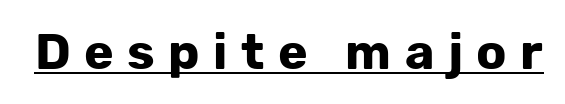
The image shows 50 px bold sans-serif type, upright; set unusually wide letter spacing (+0.27 em), underlined; low stroke contrast and a medium x-height.
